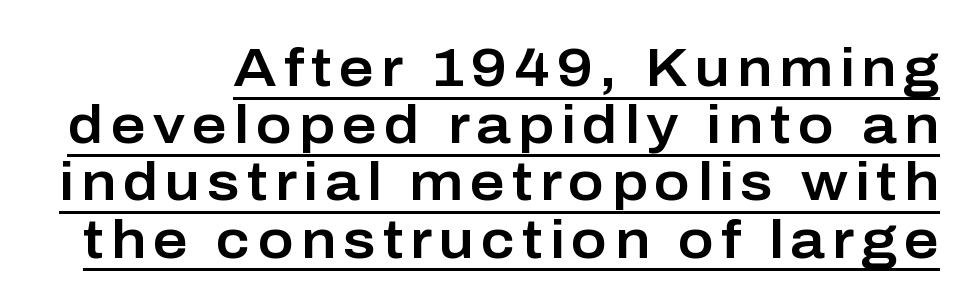
{"serif": "no", "italic": "no", "width": "normal", "stroke_contrast": "low", "x_height": "medium", "monospaced": "no", "underline": "yes", "line_spacing": "tight", "line_spacing_ratio": 1.06, "glyph_px": 54}
